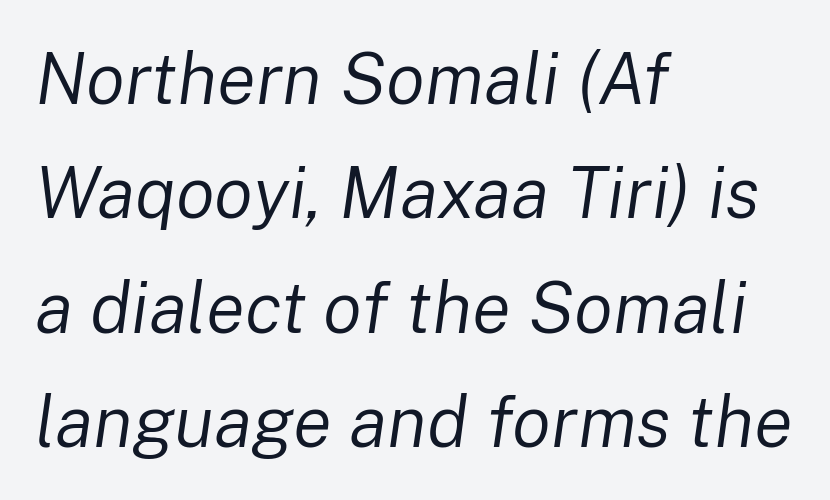
The image shows 72 px regular-weight type, italic (leaning right); set left-aligned, normal line spacing (1.59x), normal letter spacing, not underlined; low stroke contrast and a medium x-height.
